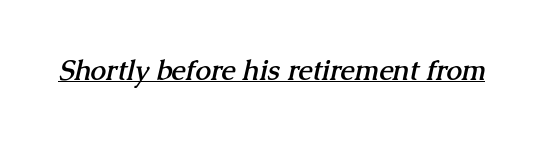
The image shows 28 px semibold serif type; set normal letter spacing, underlined; medium stroke contrast and a medium x-height.
